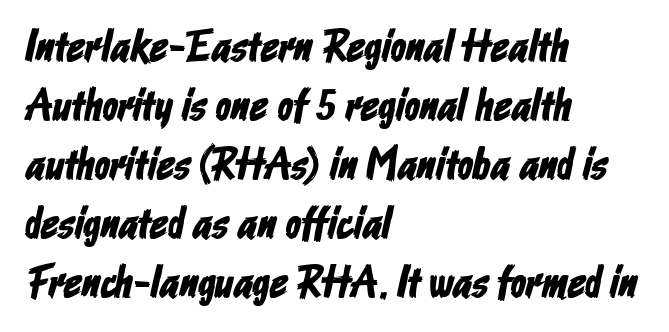
Looks like regular typesetting: each glyph gets only the width it needs. The area under the type is left untouched. Notice how descenders clear the ascenders below comfortably — that's standard leading. Words appear dense and cohesive because spacing is normal. The letters carry no serifs — their stems end cleanly without finishing strokes.
